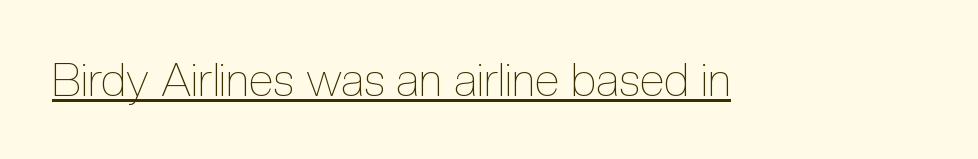
Underline: present. A typesetter would mark this as roman, not italic. You could call the tracking neutral — neither tight nor loose. Looks like regular typesetting: each glyph gets only the width it needs. Caption: face not bold, strokes unweighted.
